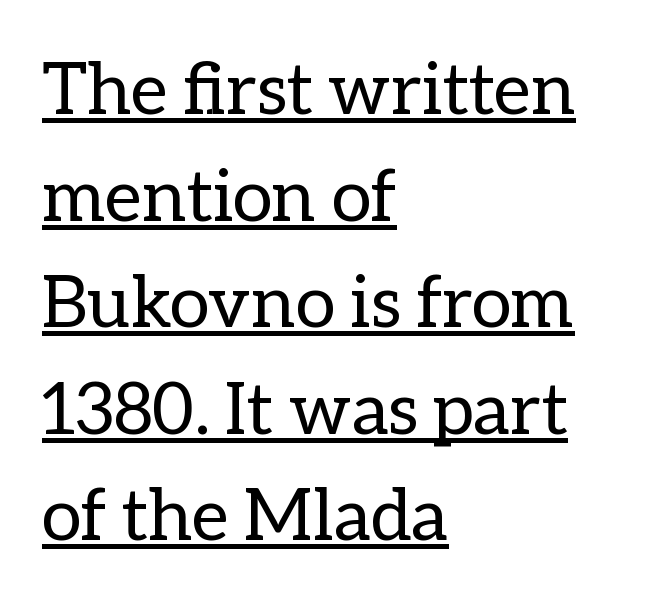
The image shows 72 px regular-weight type, upright; set left-aligned, normal line spacing (1.48x), normal letter spacing, underlined; low stroke contrast and a medium x-height.
